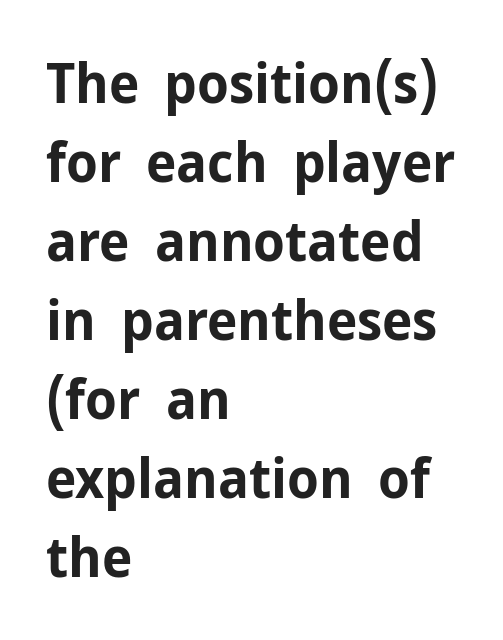
The image shows 56 px bold sans-serif type, upright; set left-aligned, normal line spacing (1.41x), normal letter spacing, not underlined; low stroke contrast and a medium x-height.
